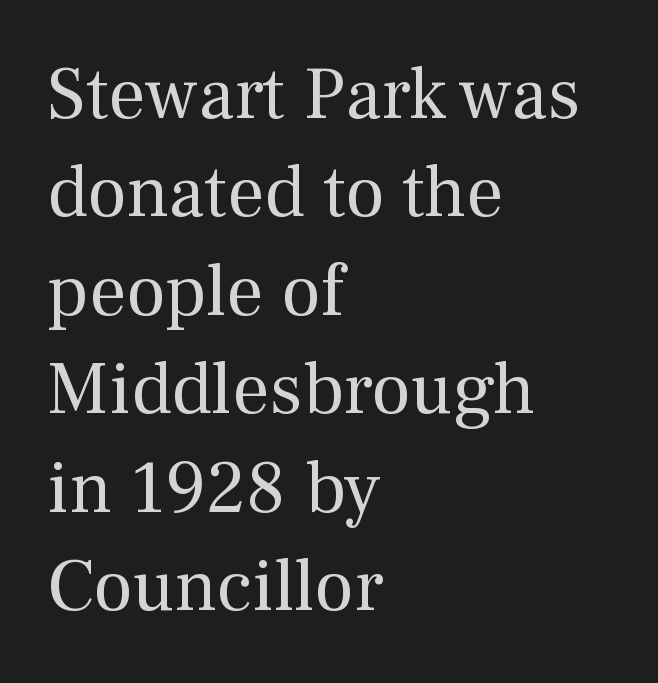
{"serif": "yes", "italic": "no", "bold": "no", "weight": "regular", "width": "normal", "stroke_contrast": "medium", "x_height": "medium", "monospaced": "no", "underline": "no", "align": "left", "line_spacing": "normal", "line_spacing_ratio": 1.33, "letter_spacing": "normal", "letter_spacing_em": 0.0, "glyph_px": 74}
